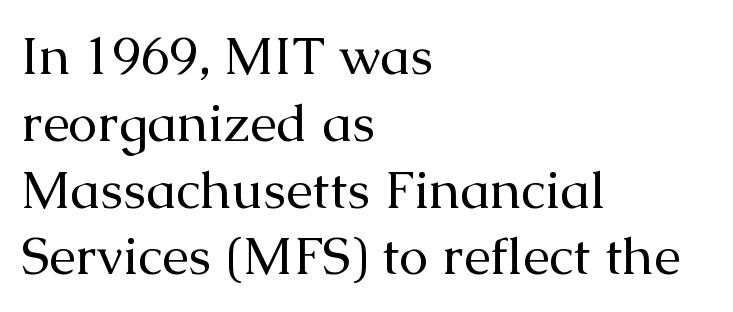
Q: Is the text bold? A: No.
Q: Is the text italic (slanted)? A: No, it is upright.
Q: Is the typeface a serif or a sans-serif typeface? A: Serif.
Q: Is the text underlined? A: No.
Q: How is the paragraph aligned? A: Left-aligned.
Q: Is the spacing between letters normal or unusually wide? A: Normal.
Q: Is the spacing between lines tight, normal or loose? A: Normal.
Q: Width (condensed, normal, or wide)? A: Normal.
Q: Stroke contrast? A: Medium.
Q: x-height? A: Medium.
Q: Monospaced? A: No.
